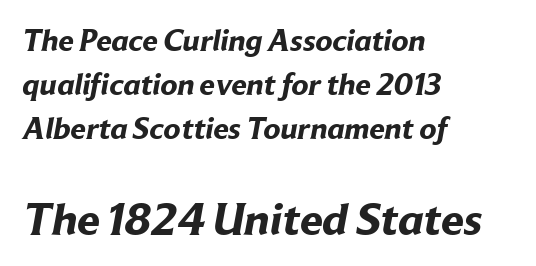
The image shows 46 px bold sans-serif type; set left-aligned, normal line spacing (1.42x), normal letter spacing, not underlined; the second (bottom) block is 1.48x larger; low stroke contrast and a medium x-height.
